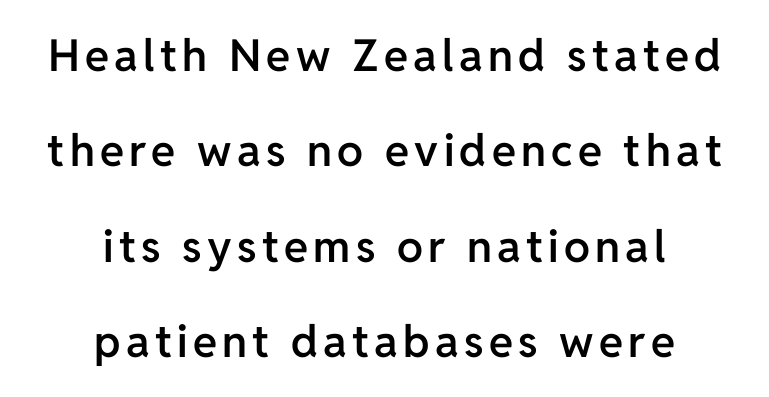
{"serif": "no", "italic": "no", "bold": "semi", "weight": "semibold", "width": "normal", "stroke_contrast": "low", "x_height": "medium", "monospaced": "no", "underline": "no", "align": "center", "line_spacing": "loose", "line_spacing_ratio": 2.17, "glyph_px": 44}
